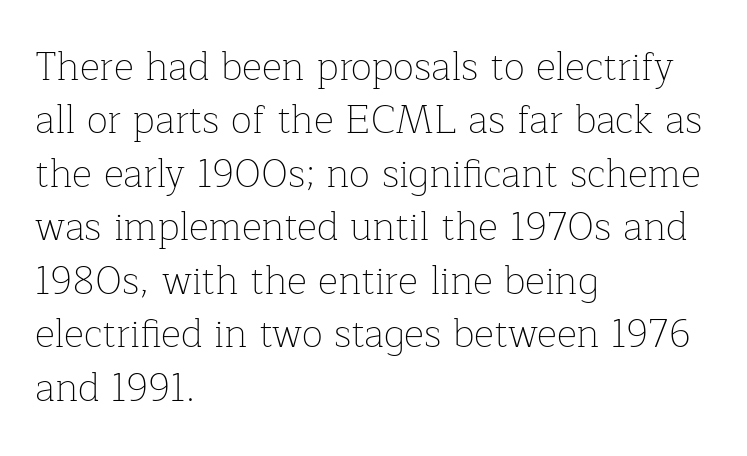
{"serif": "yes", "italic": "no", "bold": "no", "weight": "thin", "width": "normal", "stroke_contrast": "low", "x_height": "medium", "monospaced": "no", "underline": "no", "align": "left", "line_spacing": "normal", "line_spacing_ratio": 1.37, "letter_spacing": "normal", "letter_spacing_em": 0.0, "glyph_px": 39}
